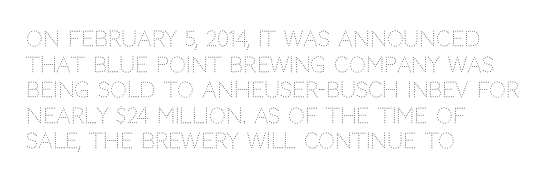
Q: Is the text bold? A: No.
Q: Is the text italic (slanted)? A: No, it is upright.
Q: Is the text underlined? A: No.
Q: How is the paragraph aligned? A: Left-aligned.
Q: Is the spacing between letters normal or unusually wide? A: Normal.
